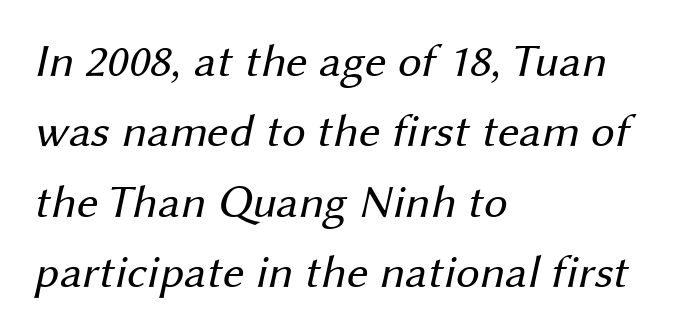
{"serif": "no", "bold": "no", "weight": "regular", "width": "normal", "stroke_contrast": "medium", "x_height": "medium", "monospaced": "no", "underline": "no", "align": "left", "line_spacing": "normal", "line_spacing_ratio": 1.5, "letter_spacing": "normal", "letter_spacing_em": 0.0, "glyph_px": 47}
